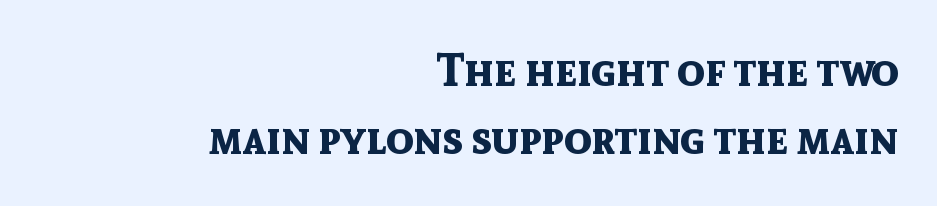
The image shows 45 px bold sans-serif type, upright; set right-aligned, normal line spacing (1.51x), normal letter spacing, not underlined; a medium x-height.
